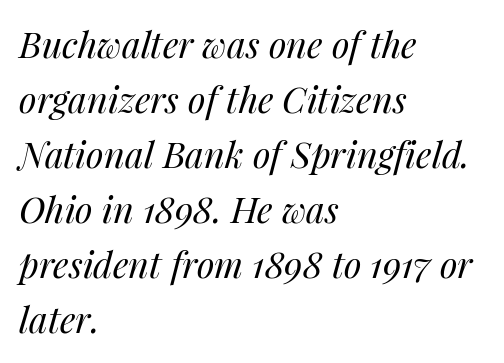
Q: Is the text bold? A: No.
Q: Is the text italic (slanted)? A: Yes, it leans right by about 14 degrees.
Q: Is the text underlined? A: No.
Q: How is the paragraph aligned? A: Left-aligned.
Q: Is the spacing between letters normal or unusually wide? A: Normal.
Q: Is the spacing between lines tight, normal or loose? A: Normal.
Q: Width (condensed, normal, or wide)? A: Normal.
Q: Stroke contrast? A: Medium.
Q: x-height? A: Medium.
Q: Monospaced? A: No.
